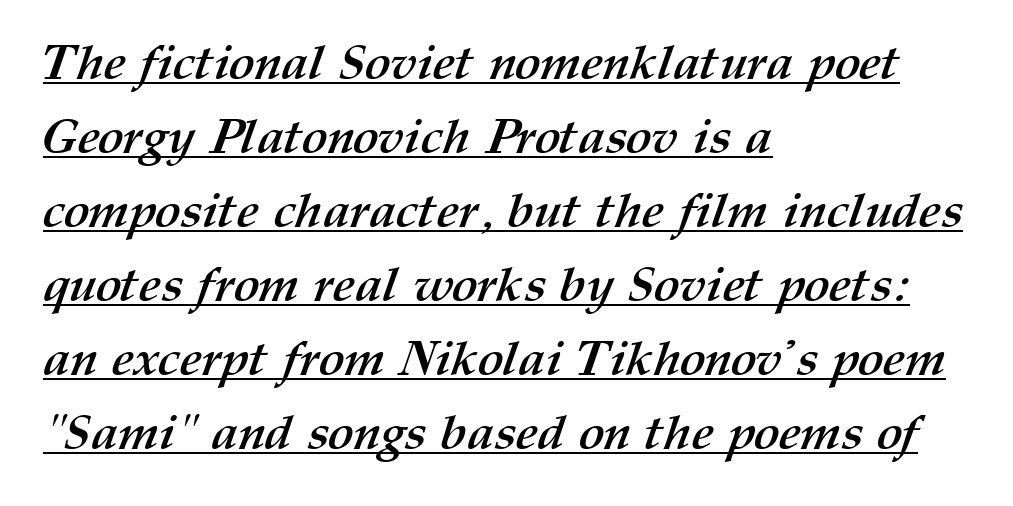
{"bold": "yes", "weight": "semibold", "width": "normal", "stroke_contrast": "medium", "x_height": "medium", "monospaced": "no", "underline": "yes", "align": "left", "line_spacing": "normal", "line_spacing_ratio": 1.51, "letter_spacing": "normal", "letter_spacing_em": 0.0, "glyph_px": 49}
